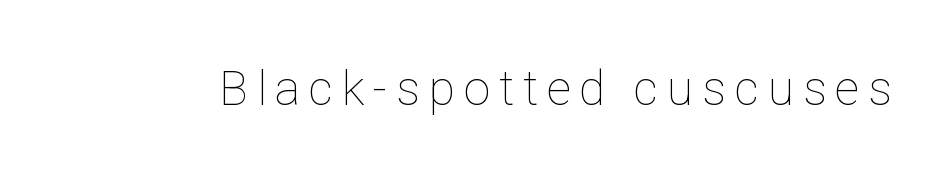
{"italic": "no", "bold": "no", "weight": "thin", "width": "normal", "stroke_contrast": "low", "x_height": "medium", "monospaced": "no", "underline": "no", "glyph_px": 48}
